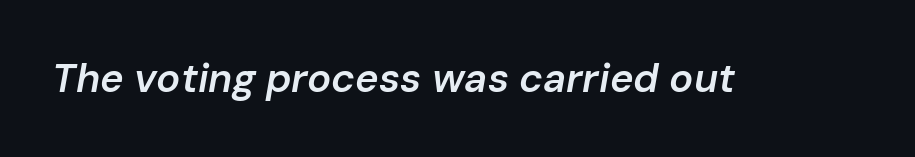
The type is set solid horizontally, with unmodified tracking. Each letter keeps its own natural width here, so spacing adapts to shape. Plain, unruled lines of type. A fair bit of extra ink — the face is semibold, not bold. The font's italic variant was chosen for this text.
